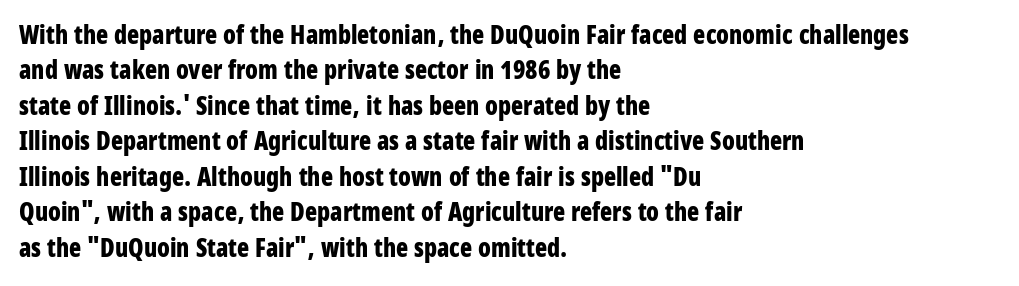
Q: Is the text bold? A: Yes.
Q: Is the text italic (slanted)? A: No, it is upright.
Q: Is the text underlined? A: No.
Q: How is the paragraph aligned? A: Left-aligned.
Q: Is the spacing between letters normal or unusually wide? A: Normal.
Q: Is the spacing between lines tight, normal or loose? A: Normal.
